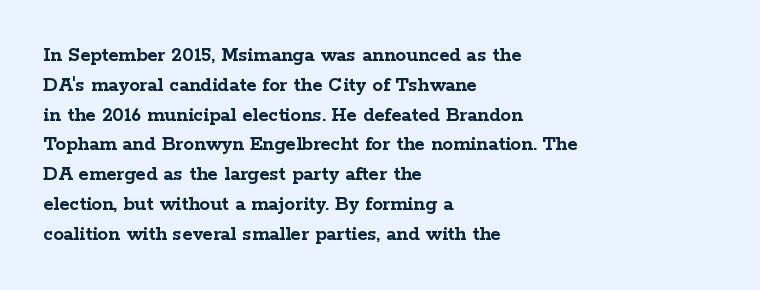
Q: Is the text bold? A: Yes.
Q: Is the text italic (slanted)? A: No, it is upright.
Q: Is the text underlined? A: No.
Q: How is the paragraph aligned? A: Left-aligned.
Q: Is the spacing between letters normal or unusually wide? A: Normal.
Q: Is the spacing between lines tight, normal or loose? A: Normal.
